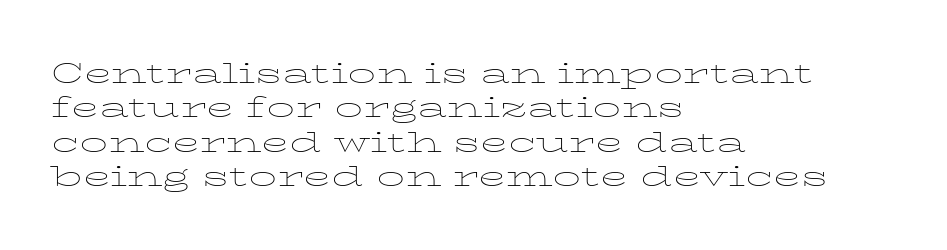
{"serif": "yes", "italic": "no", "bold": "no", "weight": "thin", "width": "wide", "stroke_contrast": "low", "x_height": "medium", "monospaced": "no", "underline": "no", "align": "left", "line_spacing_ratio": 1.23, "letter_spacing": "normal", "letter_spacing_em": 0.0, "glyph_px": 28}
